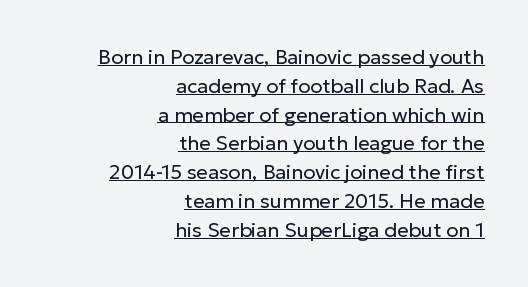
The image shows 20 px text type, upright; set right-aligned, normal line spacing (1.44x), normal letter spacing, underlined.
